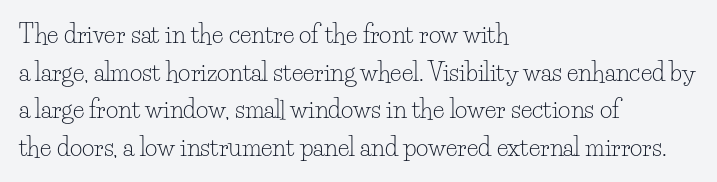
Q: Is the text bold? A: No.
Q: Is the text italic (slanted)? A: No, it is upright.
Q: Is the text underlined? A: No.
Q: How is the paragraph aligned? A: Left-aligned.
Q: Is the spacing between letters normal or unusually wide? A: Normal.
Q: Is the spacing between lines tight, normal or loose? A: Normal.
